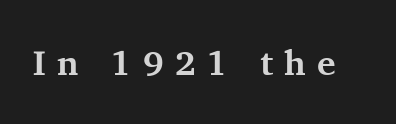
Q: Is the text bold? A: Yes.
Q: Is the text italic (slanted)? A: No, it is upright.
Q: Is the typeface a serif or a sans-serif typeface? A: Serif.
Q: Is the text underlined? A: No.
Q: Is the spacing between letters normal or unusually wide? A: Unusually wide.
Q: Width (condensed, normal, or wide)? A: Normal.
Q: Stroke contrast? A: Medium.
Q: x-height? A: Medium.
Q: Monospaced? A: No.
